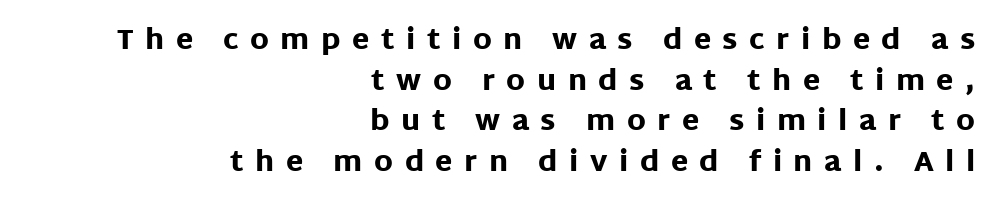
Q: Is the text bold? A: Yes.
Q: Is the text italic (slanted)? A: No, it is upright.
Q: Is the typeface a serif or a sans-serif typeface? A: Sans-serif.
Q: Is the text underlined? A: No.
Q: How is the paragraph aligned? A: Right-aligned.
Q: Is the spacing between letters normal or unusually wide? A: Unusually wide.
Q: Is the spacing between lines tight, normal or loose? A: Normal.
Q: Width (condensed, normal, or wide)? A: Normal.
Q: Stroke contrast? A: Low.
Q: x-height? A: Large.
Q: Monospaced? A: No.
